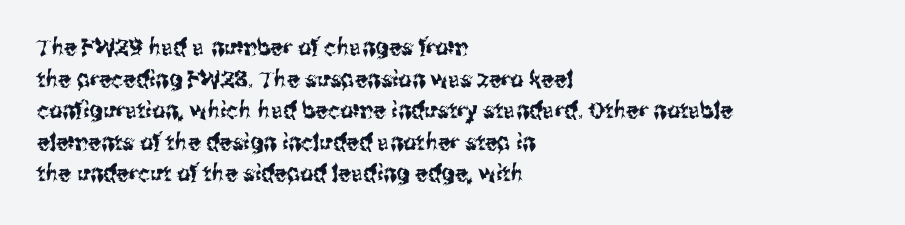
The letterforms sit shoulder to shoulder at normal distance. The paragraph has a hard left edge and a soft right edge. A clean baseline with only descenders dipping below it. No italicization has been applied; the sample stays upright.
